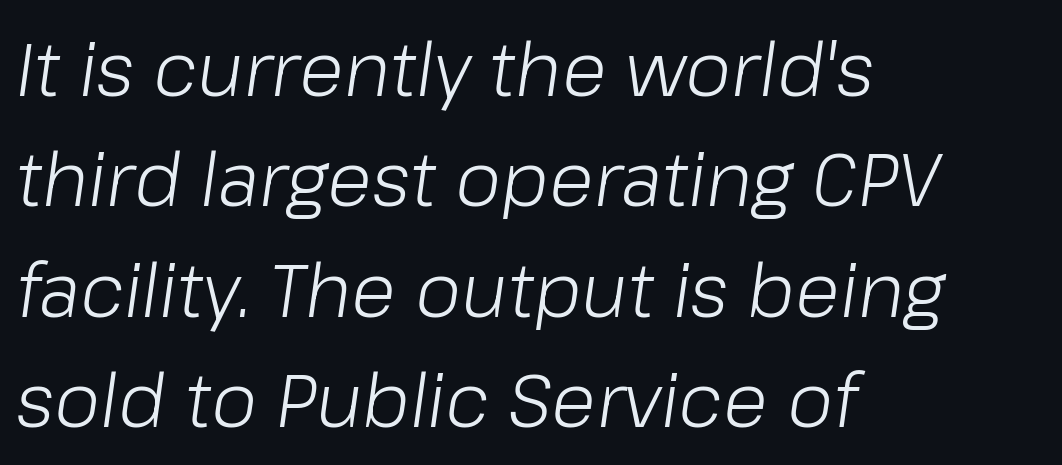
Q: Is the text bold? A: No.
Q: Is the text italic (slanted)? A: Yes, it leans right by about 8 degrees.
Q: Is the text underlined? A: No.
Q: How is the paragraph aligned? A: Left-aligned.
Q: Is the spacing between letters normal or unusually wide? A: Normal.
Q: Is the spacing between lines tight, normal or loose? A: Normal.
Q: Width (condensed, normal, or wide)? A: Normal.
Q: Stroke contrast? A: Low.
Q: x-height? A: Medium.
Q: Monospaced? A: No.
